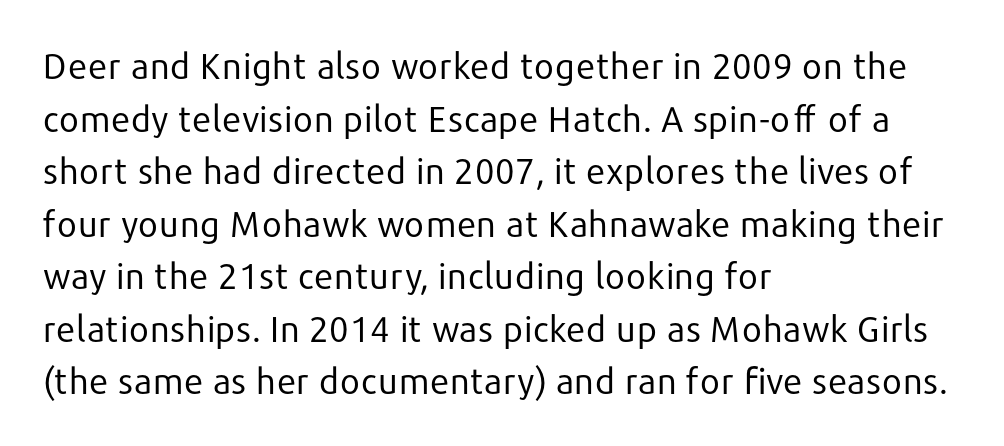
{"serif": "no", "italic": "no", "bold": "no", "weight": "regular", "width": "normal", "stroke_contrast": "low", "x_height": "medium", "monospaced": "no", "underline": "no", "align": "left", "line_spacing": "normal", "line_spacing_ratio": 1.46, "letter_spacing": "normal", "letter_spacing_em": 0.0, "glyph_px": 36}
